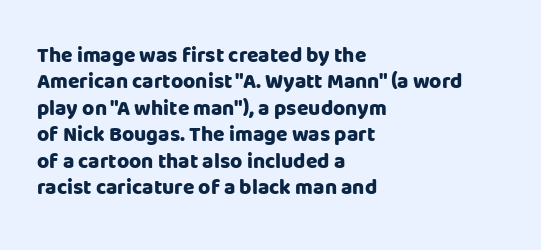
The image shows 21 px bold type, upright; set left-aligned, normal line spacing (1.26x), normal letter spacing, not underlined.
